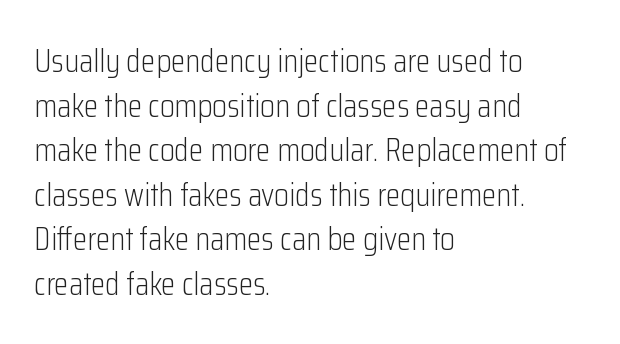
The image shows 33 px light, condensed sans-serif type, upright; set left-aligned, normal line spacing (1.35x), normal letter spacing, not underlined; low stroke contrast and a medium x-height.
